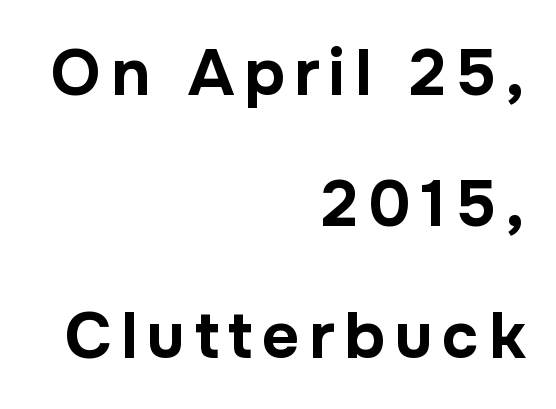
{"serif": "no", "italic": "no", "bold": "yes", "weight": "bold", "width": "normal", "stroke_contrast": "low", "x_height": "medium", "monospaced": "no", "underline": "no", "align": "right", "line_spacing": "loose", "line_spacing_ratio": 2.02, "glyph_px": 65}
